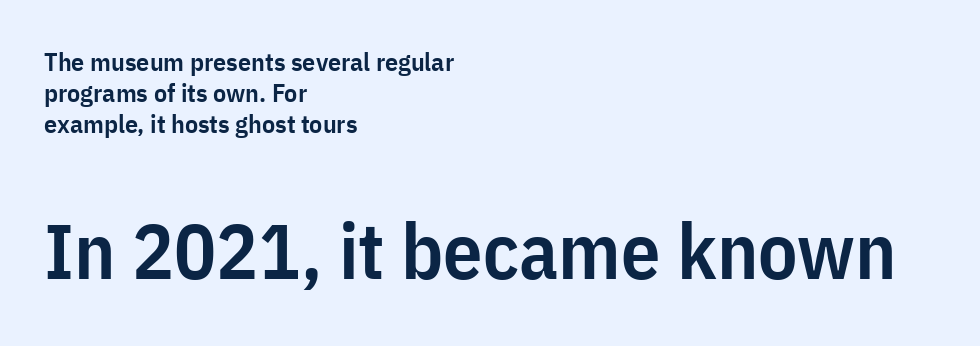
The image shows 78 px semibold, condensed sans-serif type, upright; set left-aligned, line spacing 1.19x, normal letter spacing, not underlined; the second (bottom) block is 3.0x larger; low stroke contrast and a medium x-height.
